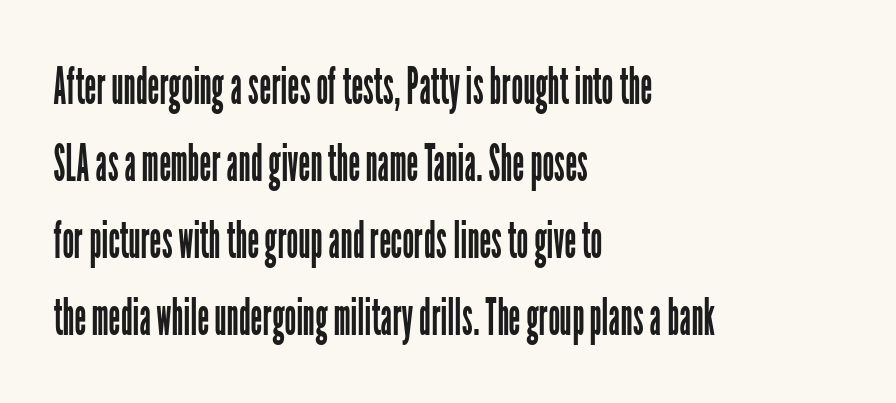
{"serif": "no", "italic": "no", "bold": "no", "weight": "regular", "width": "condensed", "stroke_contrast": "low", "x_height": "medium", "monospaced": "no", "underline": "no", "align": "left", "line_spacing": "normal", "line_spacing_ratio": 1.48, "letter_spacing": "normal", "letter_spacing_em": 0.0, "glyph_px": 52}
